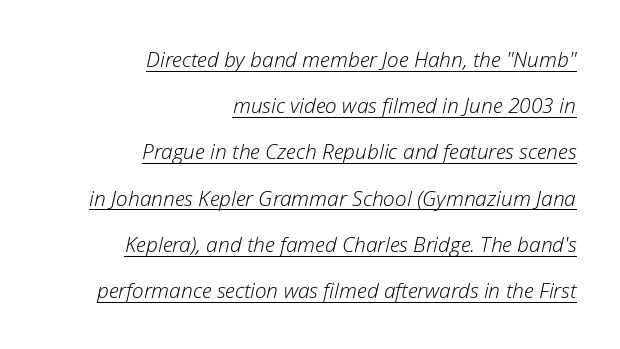
Nothing heavy about these letters — not bold at all. This sample uses plain, unmodified letter spacing. The typesetter has applied underlining to the passage shown. Line ends are locked; line starts wander.
